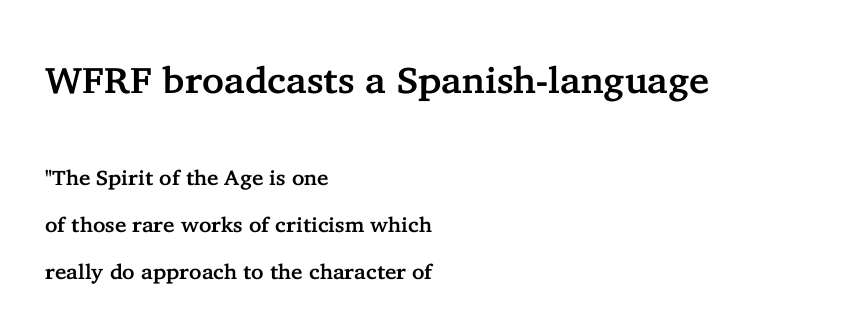
The image shows 37 px serif type, upright; set left-aligned, loose line spacing (2.23x), normal letter spacing, not underlined; the first (top) block is 1.76x larger; low stroke contrast and a medium x-height.
